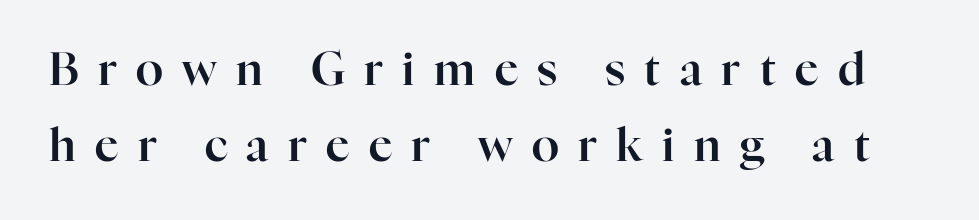
{"serif": "yes", "italic": "no", "width": "normal", "stroke_contrast": "high", "x_height": "medium", "monospaced": "no", "underline": "no", "line_spacing": "normal", "line_spacing_ratio": 1.69, "letter_spacing": "wide", "letter_spacing_em": 0.43, "glyph_px": 45}
